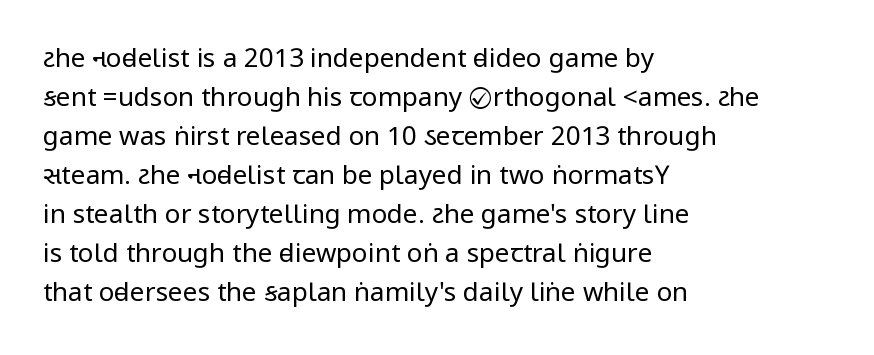
Each new line begins a customary step beneath the previous one. Students, note that the glyphs here touch the page at normal intervals. Letters rest on an invisible, unmarked baseline. Posture: upright roman.
